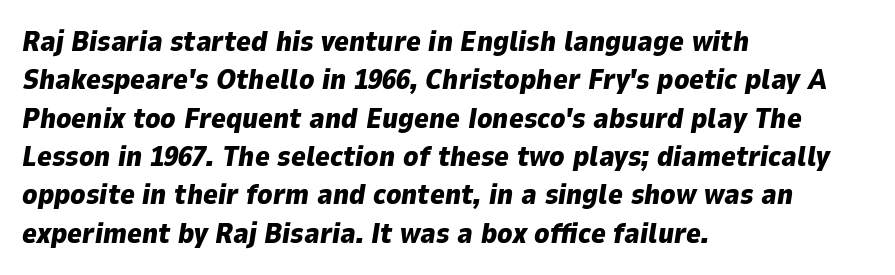
The image shows 28 px heavy type, italic (leaning right); set left-aligned, normal line spacing (1.37x), normal letter spacing, not underlined; low stroke contrast and a medium x-height.
